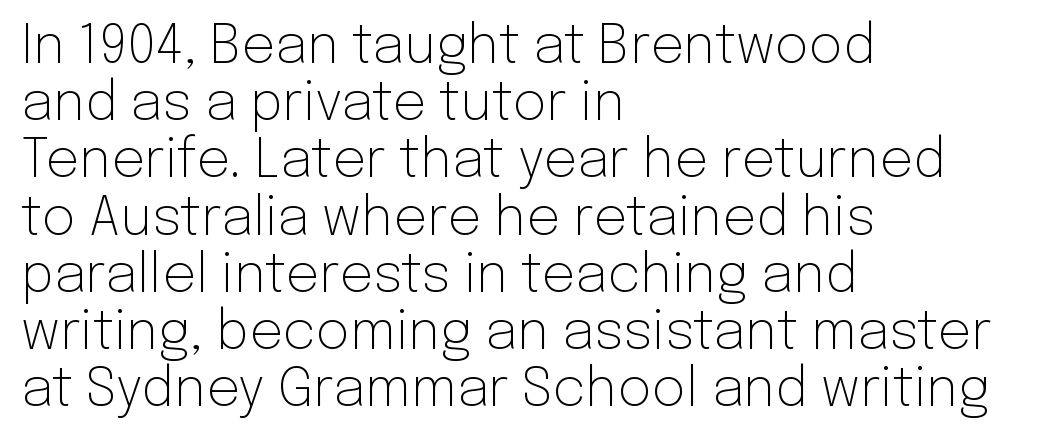
Alignment: flush left. On a weight scale, this lands at 450 or below. Honestly, the rows look squashed on top of each other. Observe the absence of serifs on each vertical stroke in this sample. Think of a printed novel: that variable character pitch is what you see here. These lines keep a tight, regular rhythm from letter to letter.
